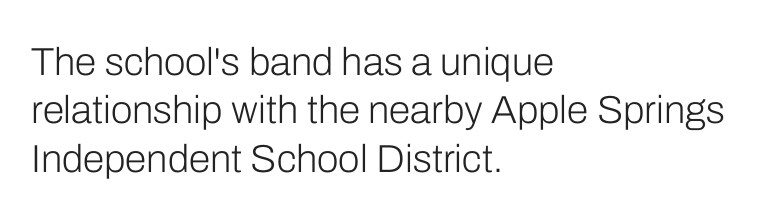
The image shows 39 px light sans-serif type, upright; set left-aligned, line spacing 1.24x, normal letter spacing, not underlined; low stroke contrast and a medium x-height.
